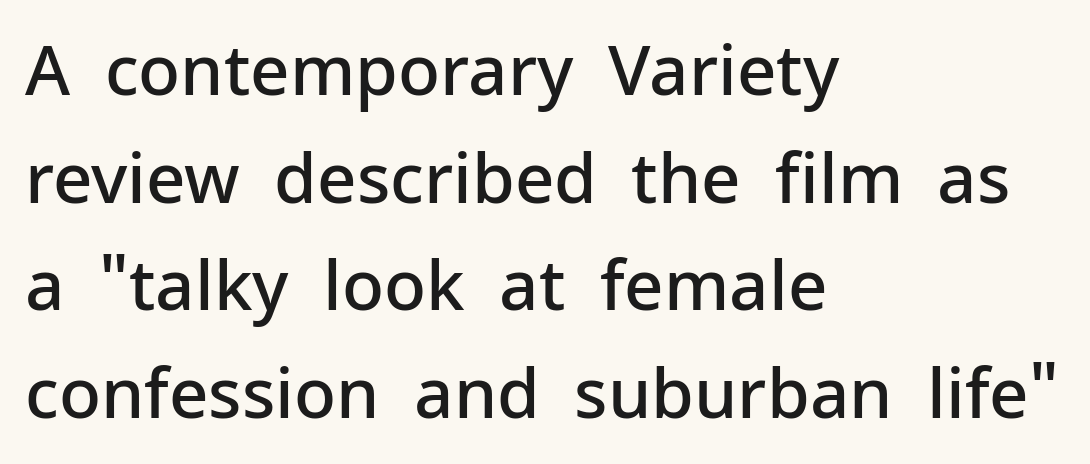
Q: Is the text bold? A: Semi-bold.
Q: Is the text italic (slanted)? A: No, it is upright.
Q: Is the typeface a serif or a sans-serif typeface? A: Sans-serif.
Q: Is the text underlined? A: No.
Q: How is the paragraph aligned? A: Left-aligned.
Q: Is the spacing between letters normal or unusually wide? A: Normal.
Q: Is the spacing between lines tight, normal or loose? A: Normal.
Q: Width (condensed, normal, or wide)? A: Normal.
Q: Stroke contrast? A: Low.
Q: x-height? A: Medium.
Q: Monospaced? A: No.
